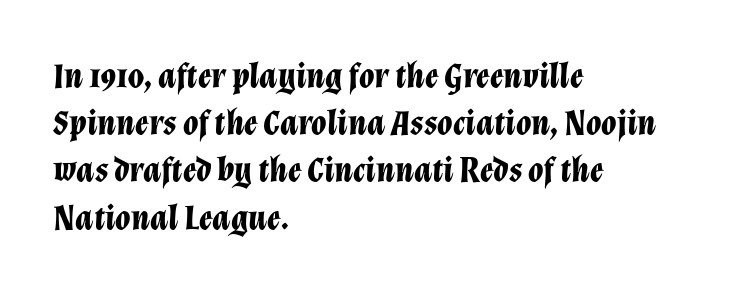
{"italic": "yes", "lean": "right", "slant_degrees": 12, "bold": "yes", "weight": "bold", "width": "normal", "stroke_contrast": "low", "x_height": "medium", "monospaced": "no", "underline": "no", "align": "left", "line_spacing": "normal", "line_spacing_ratio": 1.35, "letter_spacing": "normal", "letter_spacing_em": 0.0, "glyph_px": 35}
